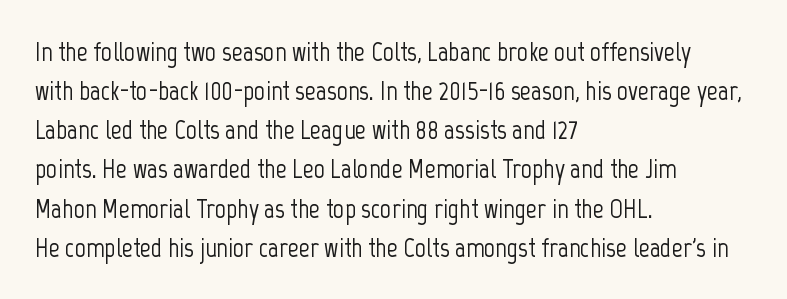
Evenly set lines give the paragraph a standard silhouette. What stands out about the letter spacing? Nothing — it is the standard amount. Glance below the letters and you will spot only blank space. The compositor pushed each line to the left boundary. The axis of the letterforms is exactly vertical.
